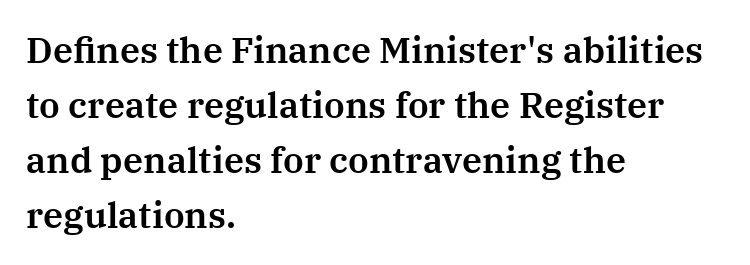
Q: Is the text italic (slanted)? A: No, it is upright.
Q: Is the typeface a serif or a sans-serif typeface? A: Serif.
Q: Is the text underlined? A: No.
Q: How is the paragraph aligned? A: Left-aligned.
Q: Is the spacing between letters normal or unusually wide? A: Normal.
Q: Is the spacing between lines tight, normal or loose? A: Normal.
Q: Width (condensed, normal, or wide)? A: Normal.
Q: Stroke contrast? A: Medium.
Q: x-height? A: Medium.
Q: Monospaced? A: No.
